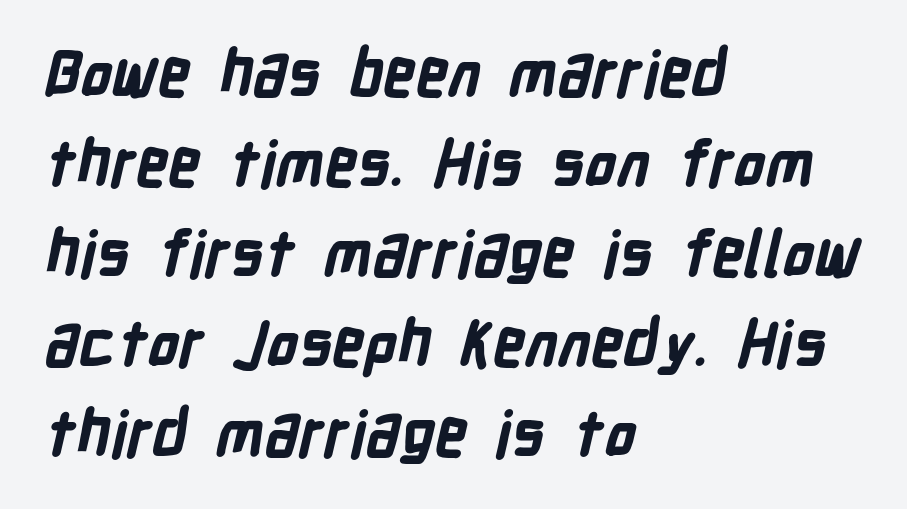
{"serif": "no", "bold": "yes", "weight": "bold", "width": "condensed", "stroke_contrast": "low", "x_height": "medium", "monospaced": "no", "underline": "no", "align": "left", "line_spacing": "normal", "line_spacing_ratio": 1.43, "letter_spacing": "normal", "letter_spacing_em": 0.0, "glyph_px": 63}
